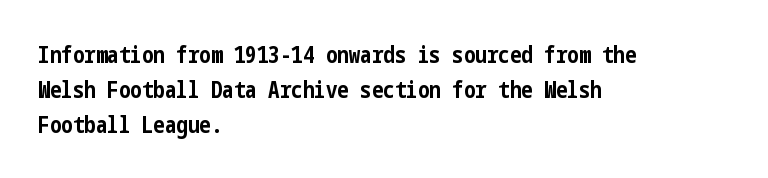
Q: Is the text bold? A: Yes.
Q: Is the text italic (slanted)? A: No, it is upright.
Q: Is the text underlined? A: No.
Q: How is the paragraph aligned? A: Left-aligned.
Q: Is the spacing between letters normal or unusually wide? A: Normal.
Q: Is the spacing between lines tight, normal or loose? A: Normal.
